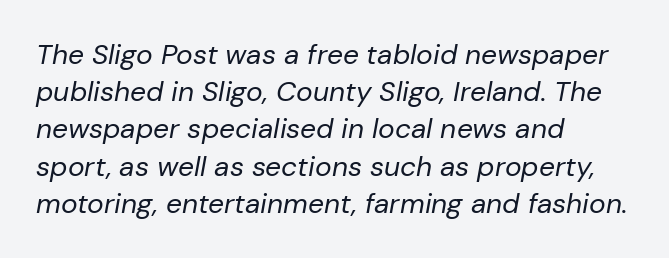
The strip under each line holds only bare page. Is this a fixed-width face? No — the glyphs have proportional, varying widths. Interline gaps are of average width in this sample. This rendering uses left alignment, leaving the right contour irregular. Yep, that's italic — everything's leaning. The font is comparable to plain body text, perhaps lighter.
